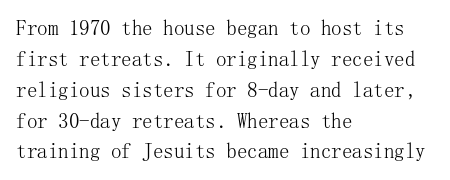
Q: Is the text bold? A: No.
Q: Is the text italic (slanted)? A: No, it is upright.
Q: Is the text underlined? A: No.
Q: How is the paragraph aligned? A: Left-aligned.
Q: Is the spacing between letters normal or unusually wide? A: Normal.
Q: Is the spacing between lines tight, normal or loose? A: Normal.
